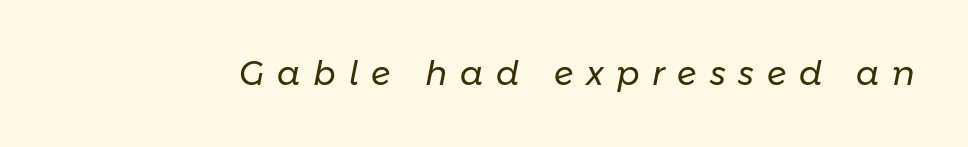
Q: Is the text bold? A: No.
Q: Is the text italic (slanted)? A: Yes, it leans right by about 11 degrees.
Q: Is the text underlined? A: No.
Q: Is the spacing between letters normal or unusually wide? A: Unusually wide.
Q: Width (condensed, normal, or wide)? A: Normal.
Q: Stroke contrast? A: Low.
Q: x-height? A: Medium.
Q: Monospaced? A: No.
